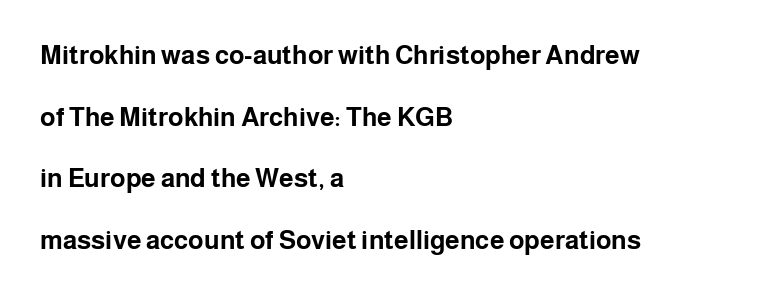
Q: Is the text bold? A: Yes.
Q: Is the text italic (slanted)? A: No, it is upright.
Q: Is the text underlined? A: No.
Q: How is the paragraph aligned? A: Left-aligned.
Q: Is the spacing between letters normal or unusually wide? A: Normal.
Q: Is the spacing between lines tight, normal or loose? A: Loose.
